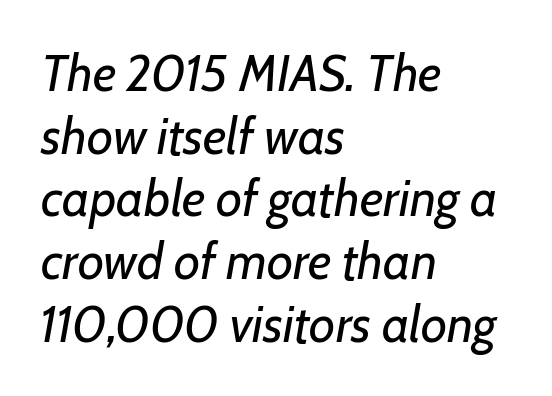
The image shows 51 px regular-weight type, italic (leaning right); set left-aligned, line spacing 1.23x, normal letter spacing, not underlined; low stroke contrast and a medium x-height.
